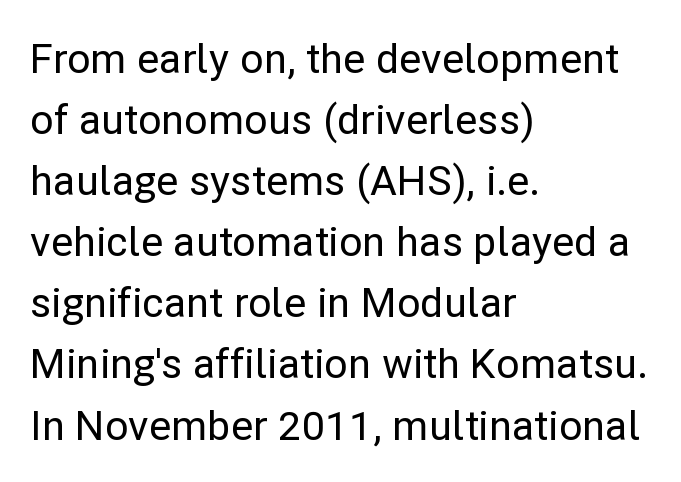
Rendered with straight, roman letterforms. Anything drawn beneath the words? Only blank space. Vertical spacing — default. The typesetter chose a ragged-right arrangement here.
